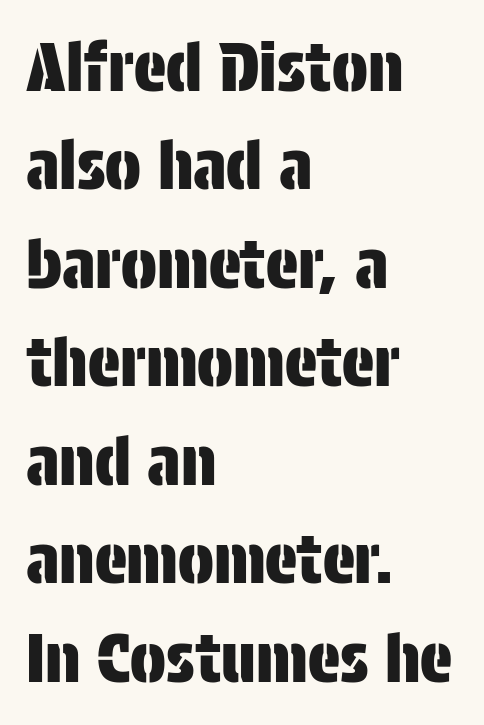
The image shows 67 px condensed sans-serif type, upright; set left-aligned, normal line spacing (1.47x), normal letter spacing, not underlined; low stroke contrast and a large x-height.
